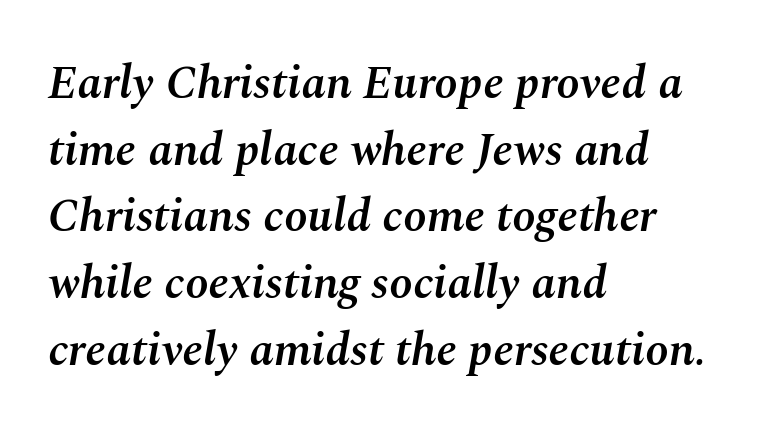
Q: Is the text bold? A: Semi-bold.
Q: Is the text italic (slanted)? A: Yes, it leans right by about 10 degrees.
Q: Is the text underlined? A: No.
Q: How is the paragraph aligned? A: Left-aligned.
Q: Is the spacing between letters normal or unusually wide? A: Normal.
Q: Is the spacing between lines tight, normal or loose? A: Normal.
Q: Width (condensed, normal, or wide)? A: Normal.
Q: Stroke contrast? A: Medium.
Q: x-height? A: Medium.
Q: Monospaced? A: No.
